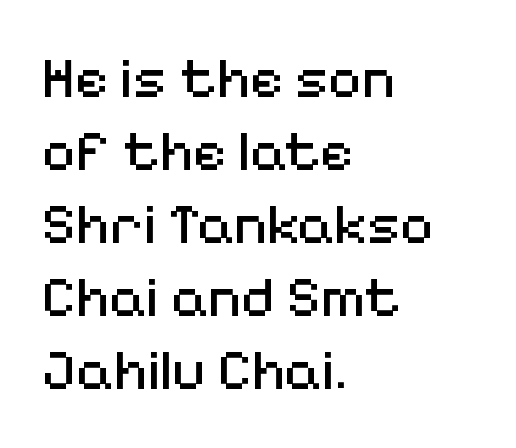
The image shows 58 px regular-weight sans-serif type, upright; set left-aligned, normal line spacing (1.26x), normal letter spacing, not underlined; medium stroke contrast and a medium x-height.
